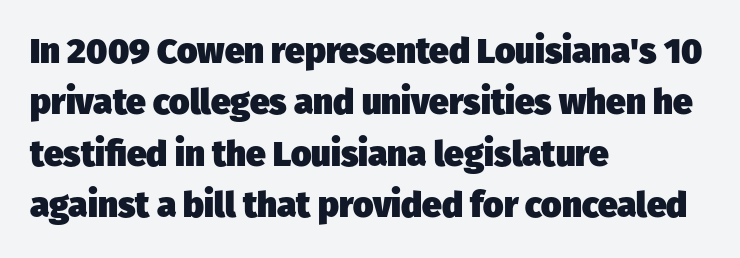
The image shows 35 px heavy sans-serif type; set left-aligned, normal line spacing (1.47x), normal letter spacing, not underlined; low stroke contrast and a medium x-height.
